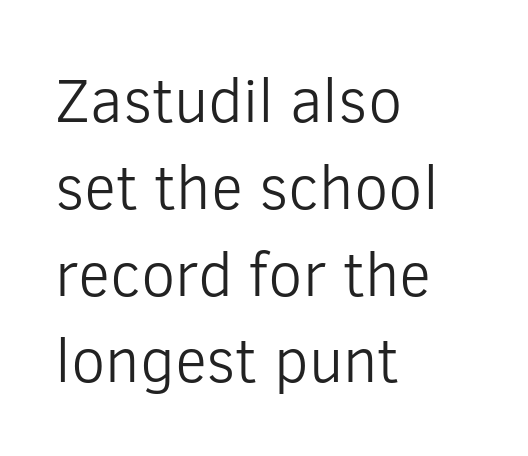
Q: Is the text bold? A: No.
Q: Is the text italic (slanted)? A: No, it is upright.
Q: Is the typeface a serif or a sans-serif typeface? A: Sans-serif.
Q: Is the text underlined? A: No.
Q: How is the paragraph aligned? A: Left-aligned.
Q: Is the spacing between letters normal or unusually wide? A: Normal.
Q: Is the spacing between lines tight, normal or loose? A: Normal.
Q: Width (condensed, normal, or wide)? A: Normal.
Q: Stroke contrast? A: Low.
Q: x-height? A: Medium.
Q: Monospaced? A: No.
